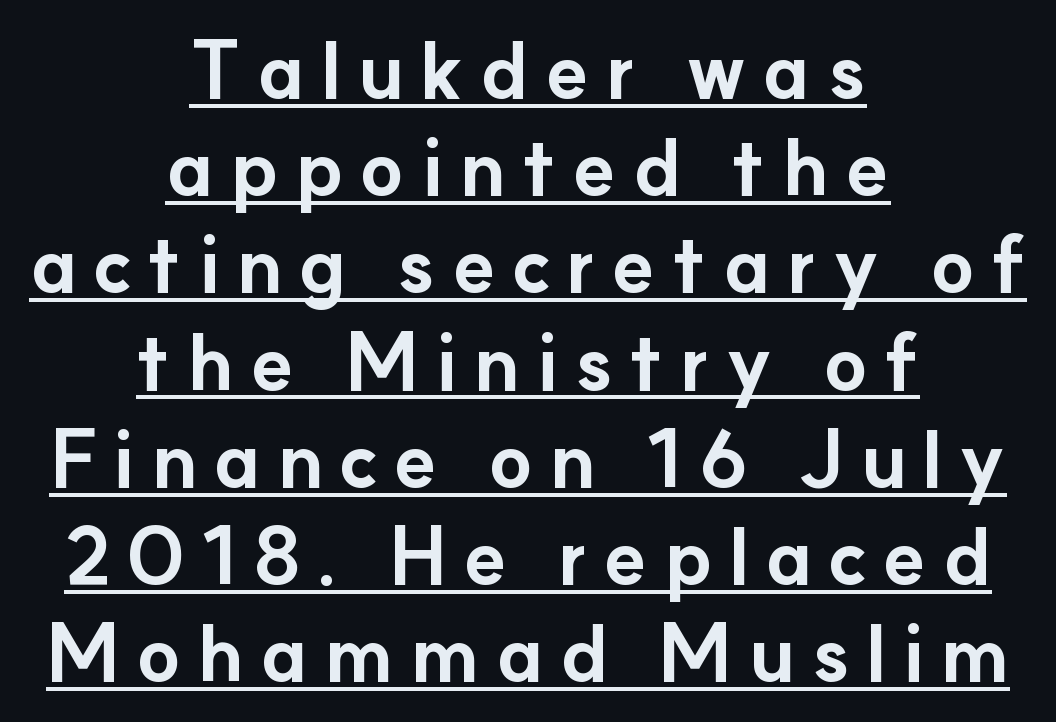
{"serif": "no", "italic": "no", "bold": "yes", "weight": "bold", "width": "normal", "stroke_contrast": "low", "x_height": "small", "monospaced": "no", "underline": "yes", "align": "center", "line_spacing_ratio": 1.23, "letter_spacing": "wide", "letter_spacing_em": 0.2, "glyph_px": 79}
